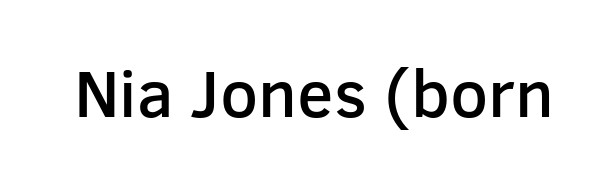
Q: Is the text bold? A: Semi-bold.
Q: Is the text italic (slanted)? A: No, it is upright.
Q: Is the typeface a serif or a sans-serif typeface? A: Sans-serif.
Q: Is the text underlined? A: No.
Q: Is the spacing between letters normal or unusually wide? A: Normal.
Q: Width (condensed, normal, or wide)? A: Normal.
Q: Stroke contrast? A: Low.
Q: x-height? A: Medium.
Q: Monospaced? A: No.
